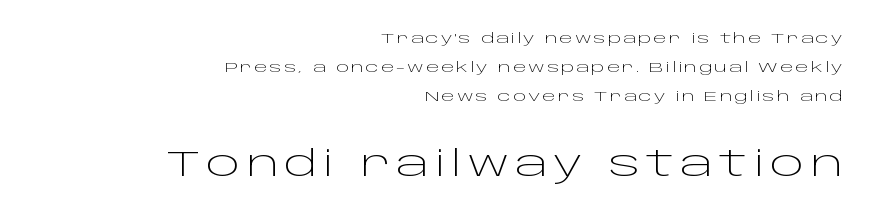
Decoration check: the copy has no underline. The letters advance in unequal steps, a hallmark of proportional type. This is sans-serif lettering, the kind often seen on screens and signage. Summary of weight: not heavy and not bold.
